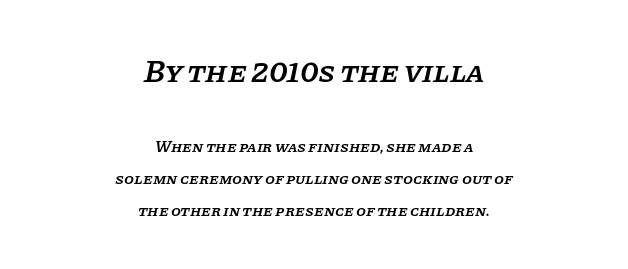
The lines are quadded center. The rendering uses a semibold face; strokes are thickened but not to full bold. Beneath every word, the page is bare. The specimen reads as italic at a glance.
